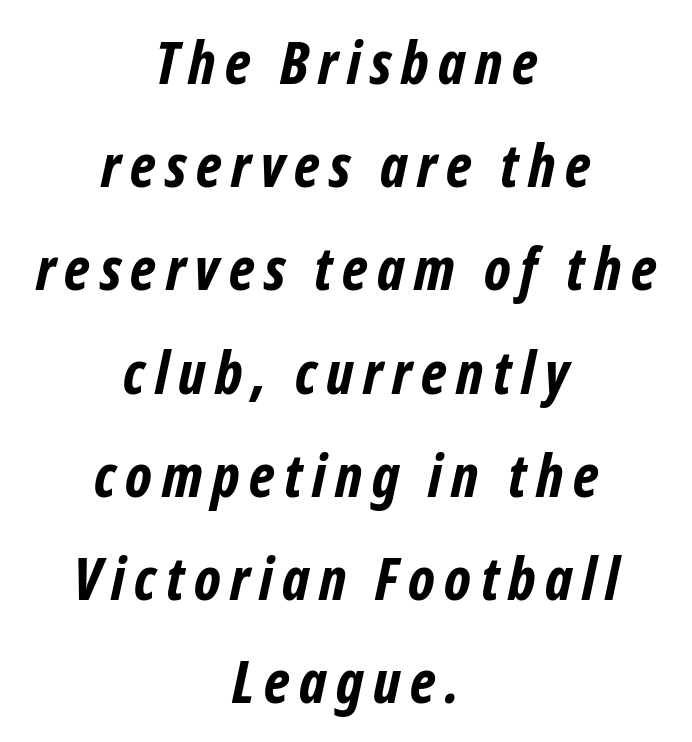
Q: Is the text bold? A: Yes.
Q: Is the typeface a serif or a sans-serif typeface? A: Sans-serif.
Q: Is the text underlined? A: No.
Q: How is the paragraph aligned? A: Centered.
Q: Width (condensed, normal, or wide)? A: Condensed.
Q: Stroke contrast? A: Low.
Q: x-height? A: Medium.
Q: Monospaced? A: No.
